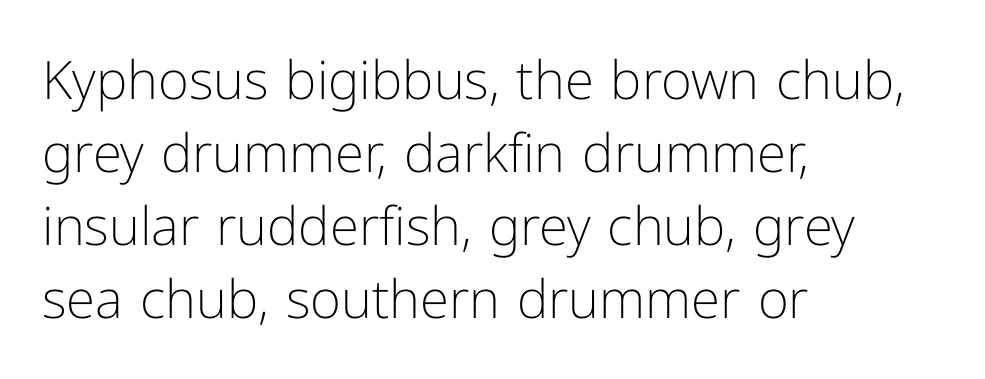
The image shows 53 px light sans-serif type, upright; set left-aligned, normal line spacing (1.38x), normal letter spacing, not underlined; low stroke contrast and a medium x-height.
